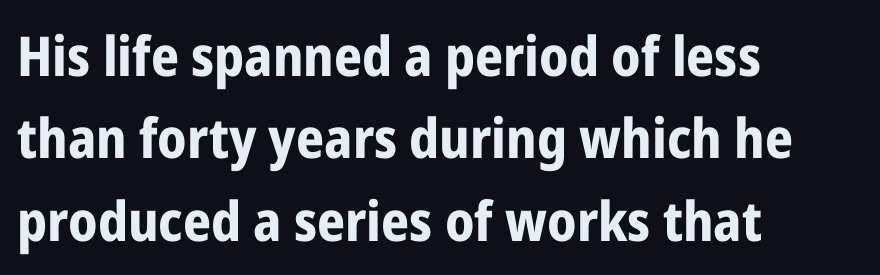
Q: Is the text bold? A: Yes.
Q: Is the text italic (slanted)? A: No, it is upright.
Q: Is the typeface a serif or a sans-serif typeface? A: Sans-serif.
Q: Is the text underlined? A: No.
Q: How is the paragraph aligned? A: Left-aligned.
Q: Is the spacing between letters normal or unusually wide? A: Normal.
Q: Is the spacing between lines tight, normal or loose? A: Normal.
Q: Width (condensed, normal, or wide)? A: Condensed.
Q: Stroke contrast? A: Low.
Q: x-height? A: Medium.
Q: Monospaced? A: No.
